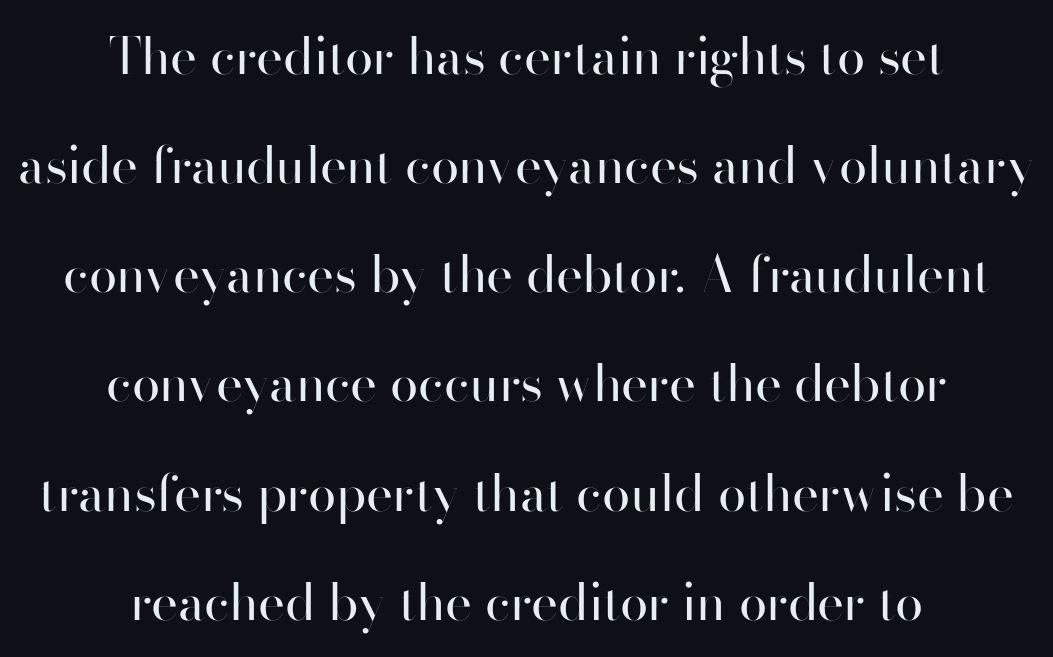
The passage shown is not bold in any degree. The type sits square on the baseline with zero lean. Layout note: lines centered. What kind of face is this? One without serifs — a sans. Nothing unusual about the tracking: characters are spaced as the font intends. Character widths vary here, with narrow letters taking less room than wide ones.
